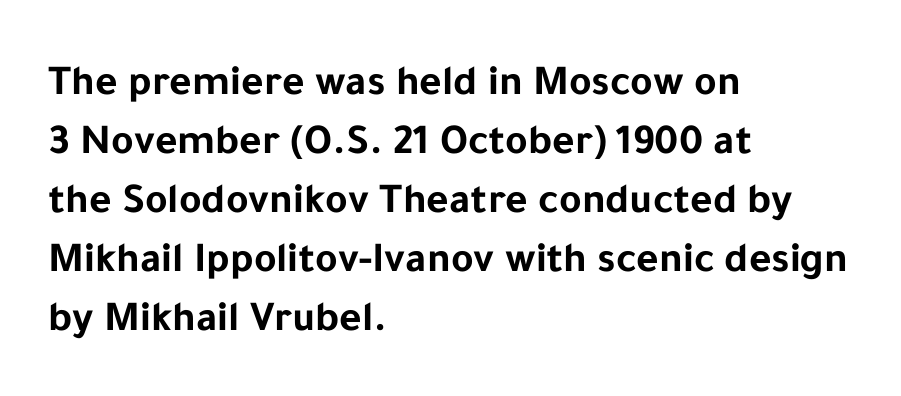
In terms of posture, this sample is upright. Check under the words: just untouched page. Check where the strokes stop: nothing finishes them off — pure sans. Compared with typical paragraphs, the rows here are spaced about the same. Caption: multi-line text, flush left, ragged right. The face used here is rendered with its standard letterfit.
